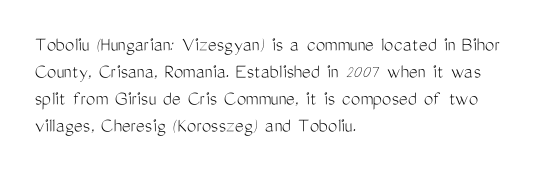
{"italic": "no", "bold": "no", "underline": "no", "align": "left", "line_spacing": "normal", "line_spacing_ratio": 1.28, "letter_spacing": "normal", "letter_spacing_em": 0.0, "glyph_px": 21}
